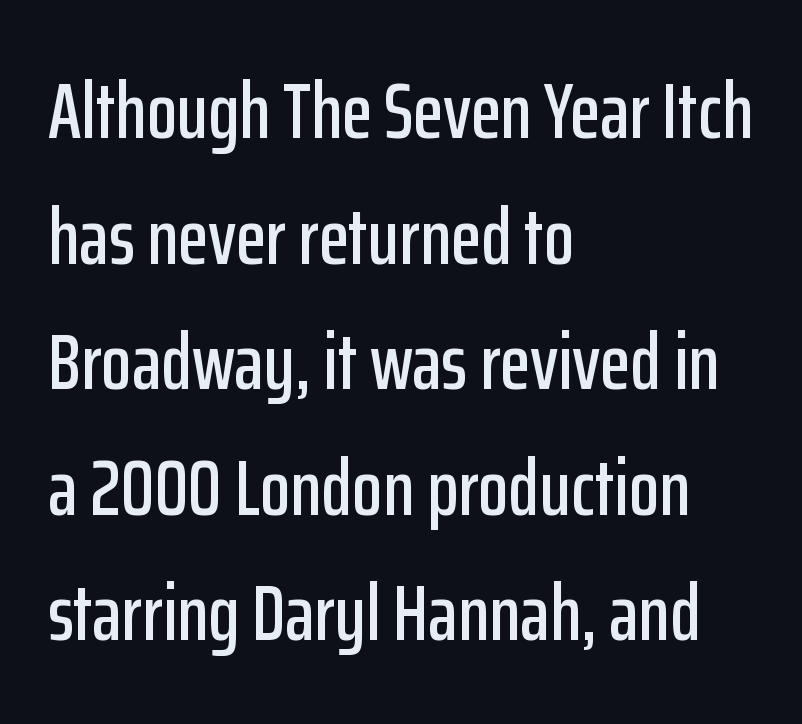
The image shows 79 px condensed sans-serif type, upright; set left-aligned, normal line spacing (1.59x), normal letter spacing, not underlined; low stroke contrast and a medium x-height.
